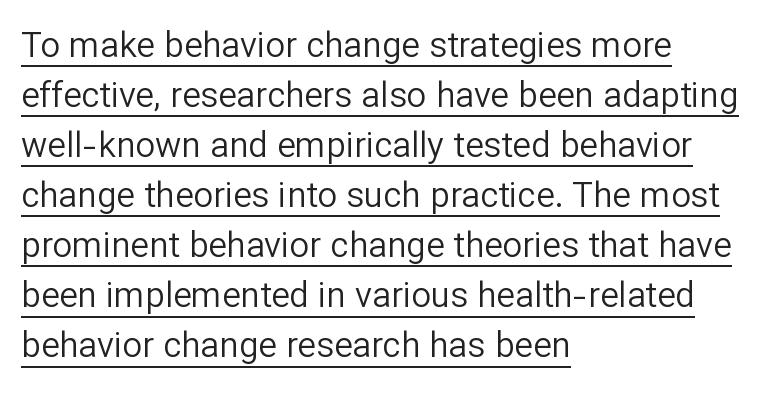
The image shows 35 px regular-weight sans-serif type, upright; set left-aligned, normal line spacing (1.43x), normal letter spacing, underlined; low stroke contrast and a medium x-height.
